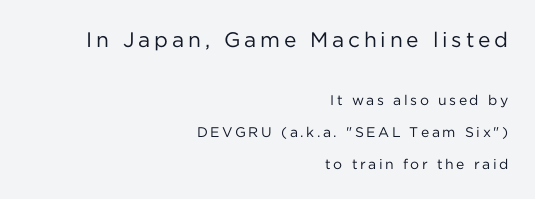
{"italic": "no", "bold": "no", "underline": "no", "align": "right", "line_spacing": "loose", "line_spacing_ratio": 2.28, "larger_block": "first", "size_ratio": 1.5, "glyph_px": 21}
